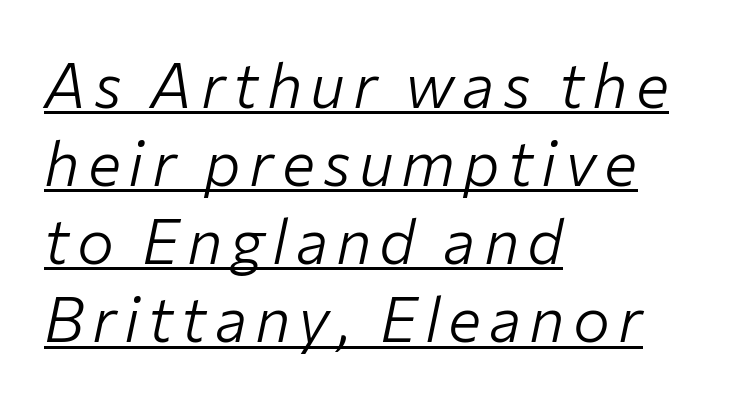
{"italic": "yes", "lean": "right", "slant_degrees": 12, "bold": "no", "weight": "light", "width": "normal", "stroke_contrast": "low", "x_height": "medium", "monospaced": "no", "underline": "yes", "align": "left", "line_spacing": "normal", "line_spacing_ratio": 1.26, "glyph_px": 62}
